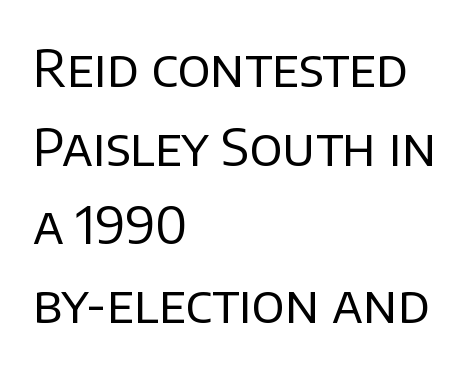
Q: Is the text bold? A: No.
Q: Is the text italic (slanted)? A: No, it is upright.
Q: Is the typeface a serif or a sans-serif typeface? A: Sans-serif.
Q: Is the text underlined? A: No.
Q: How is the paragraph aligned? A: Left-aligned.
Q: Is the spacing between letters normal or unusually wide? A: Normal.
Q: Is the spacing between lines tight, normal or loose? A: Normal.
Q: Width (condensed, normal, or wide)? A: Normal.
Q: Stroke contrast? A: Low.
Q: x-height? A: Large.
Q: Monospaced? A: No.
